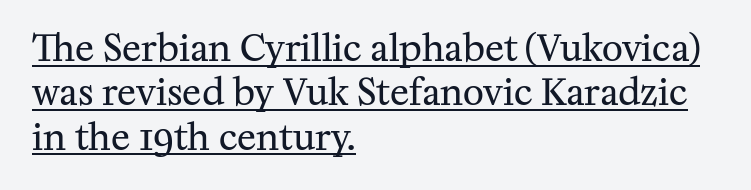
Weight class: somewhere from thin through regular. The face used here is proportionally spaced, like ordinary book or web type. Caption: standard tracking, unaltered. The rendering shows small feet on the letterforms — a serif design. Compared with undecorated copy, this sample adds a rule below the words. The ragged edge is on the right, which tells us the setting is flush left.
